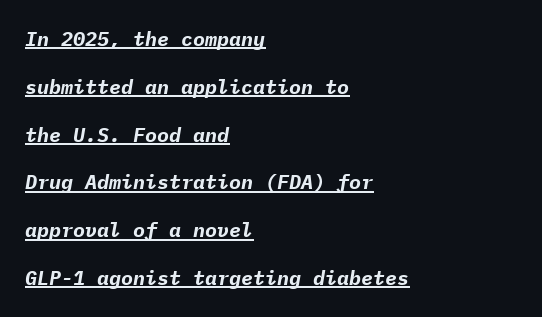
Q: Is the text bold? A: Yes.
Q: Is the text italic (slanted)? A: Yes, it leans right by about 9 degrees.
Q: Is the text underlined? A: Yes.
Q: How is the paragraph aligned? A: Left-aligned.
Q: Is the spacing between letters normal or unusually wide? A: Normal.
Q: Is the spacing between lines tight, normal or loose? A: Loose.
